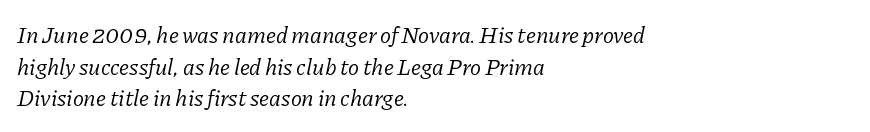
{"italic": "yes", "lean": "right", "slant_degrees": 11, "bold": "no", "underline": "no", "align": "left", "line_spacing": "normal", "line_spacing_ratio": 1.38, "letter_spacing": "normal", "letter_spacing_em": 0.0, "glyph_px": 23}
